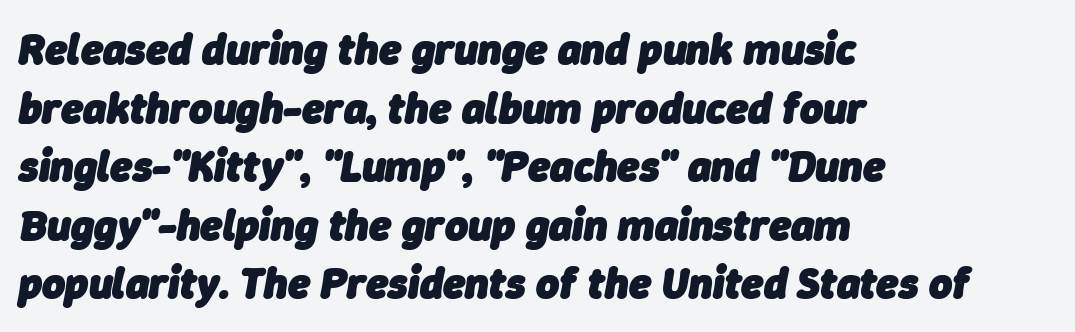
{"italic": "yes", "lean": "right", "slant_degrees": 9, "bold": "yes", "weight": "heavy", "width": "normal", "stroke_contrast": "low", "x_height": "medium", "monospaced": "no", "underline": "no", "align": "left", "line_spacing": "normal", "line_spacing_ratio": 1.33, "letter_spacing": "normal", "letter_spacing_em": 0.0, "glyph_px": 44}
